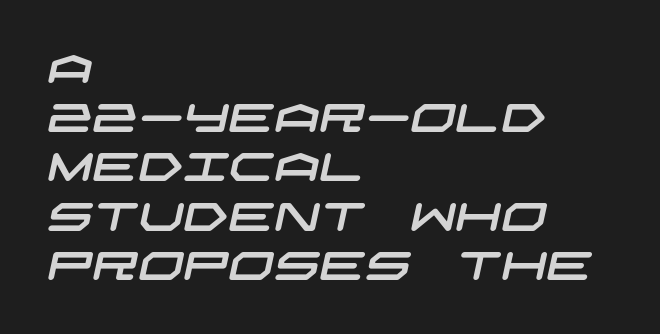
{"serif": "no", "width": "wide", "stroke_contrast": "low", "x_height": "large", "underline": "no", "align": "left", "line_spacing_ratio": 1.23, "letter_spacing": "normal", "letter_spacing_em": 0.0, "glyph_px": 40}
